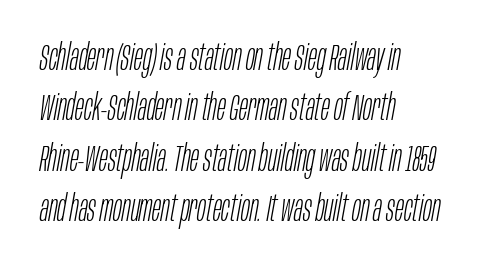
These glyphs show unthickened strokes, regular width or finer. No extra tracking has been applied to these lines. Does the copy run flush right? No — it runs flush left. Posture: slanted.
